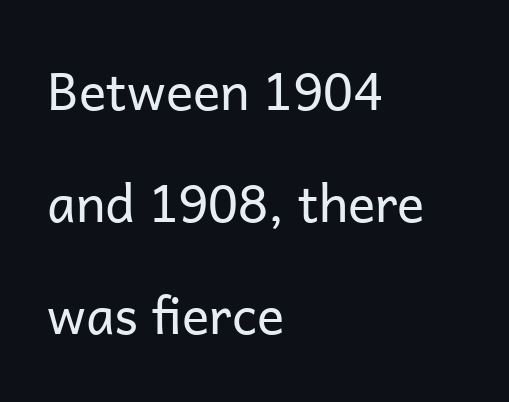
No chunkiness to these letters — they're not bold. Here the glyphs are tracked normally, forming tight word shapes. Underlining? Definitely not there. These lines stack with their left ends in a neat column.
